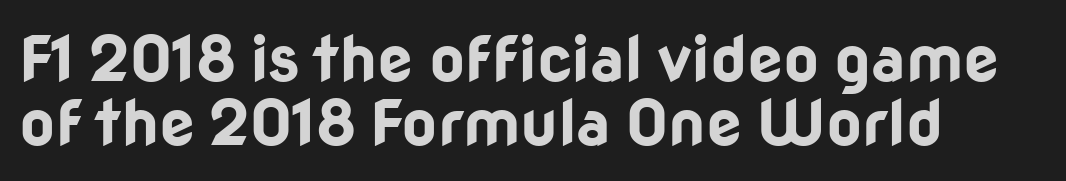
Q: Is the text bold? A: Yes.
Q: Is the text italic (slanted)? A: No, it is upright.
Q: Is the typeface a serif or a sans-serif typeface? A: Sans-serif.
Q: Is the text underlined? A: No.
Q: How is the paragraph aligned? A: Left-aligned.
Q: Is the spacing between letters normal or unusually wide? A: Normal.
Q: Is the spacing between lines tight, normal or loose? A: Tight.
Q: Width (condensed, normal, or wide)? A: Normal.
Q: Stroke contrast? A: Low.
Q: x-height? A: Medium.
Q: Monospaced? A: No.
